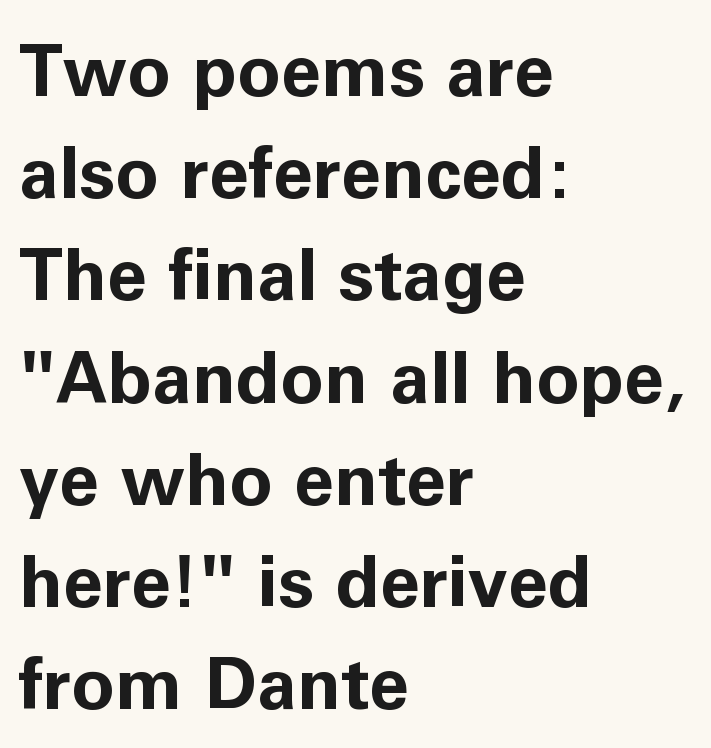
{"serif": "no", "italic": "no", "bold": "yes", "weight": "bold", "width": "normal", "stroke_contrast": "low", "x_height": "medium", "monospaced": "no", "underline": "no", "align": "left", "line_spacing": "normal", "line_spacing_ratio": 1.42, "letter_spacing": "normal", "letter_spacing_em": 0.0, "glyph_px": 72}
